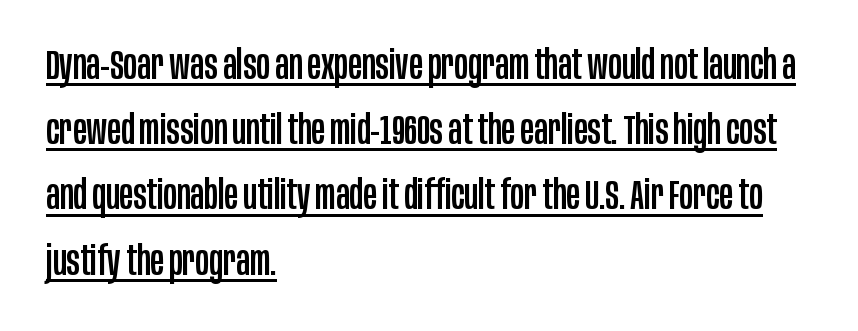
The image shows 41 px condensed sans-serif type, upright; set left-aligned, normal line spacing (1.59x), normal letter spacing, underlined; low stroke contrast and a large x-height.
